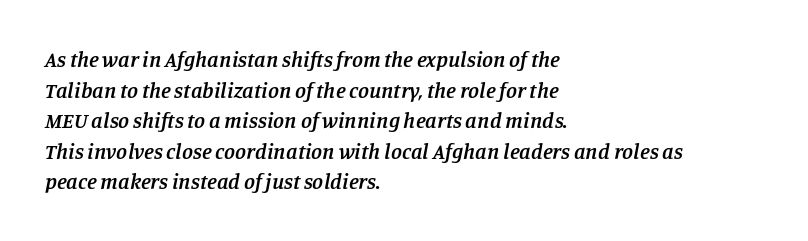
{"italic": "yes", "lean": "right", "slant_degrees": 11, "bold": "semi", "underline": "no", "align": "left", "line_spacing": "normal", "line_spacing_ratio": 1.39, "letter_spacing": "normal", "letter_spacing_em": 0.0, "glyph_px": 22}
